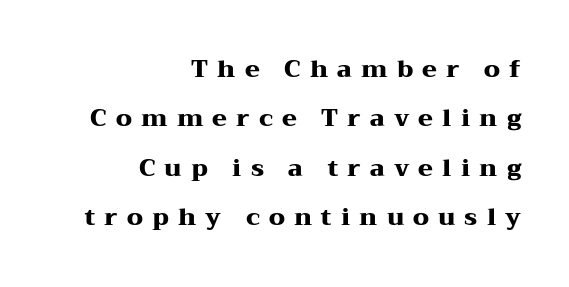
The image shows 24 px bold type, upright; set right-aligned, loose line spacing (2.06x), unusually wide letter spacing (+0.38 em), not underlined.
